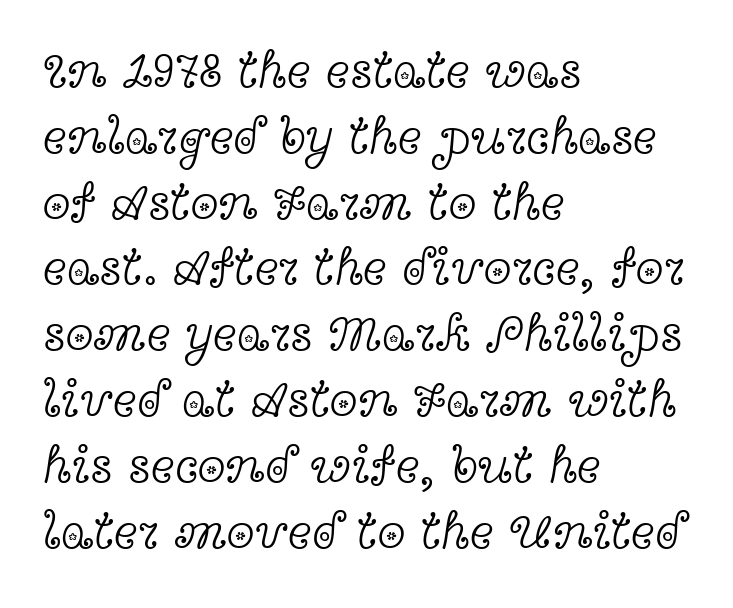
The image shows 51 px light, wide serif type, upright; set left-aligned, normal line spacing (1.29x), normal letter spacing, not underlined; a medium x-height.
